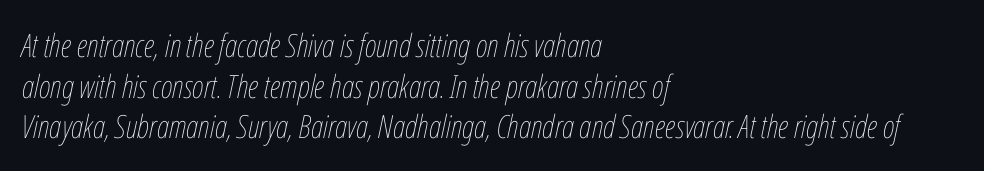
{"italic": "yes", "lean": "right", "slant_degrees": 12, "bold": "no", "weight": "thin", "width": "condensed", "stroke_contrast": "low", "x_height": "medium", "monospaced": "no", "underline": "no", "align": "left", "line_spacing": "normal", "line_spacing_ratio": 1.27, "letter_spacing": "normal", "letter_spacing_em": 0.0, "glyph_px": 32}
